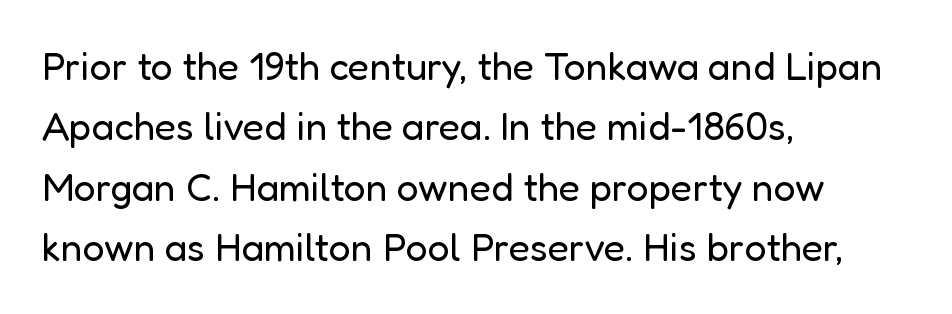
The space between consecutive lines is moderate. Serif or sans? Sans — the stroke terminals are bare. Stems here are at most as thick as an everyday book face. The foot of each line stays bare and open.
